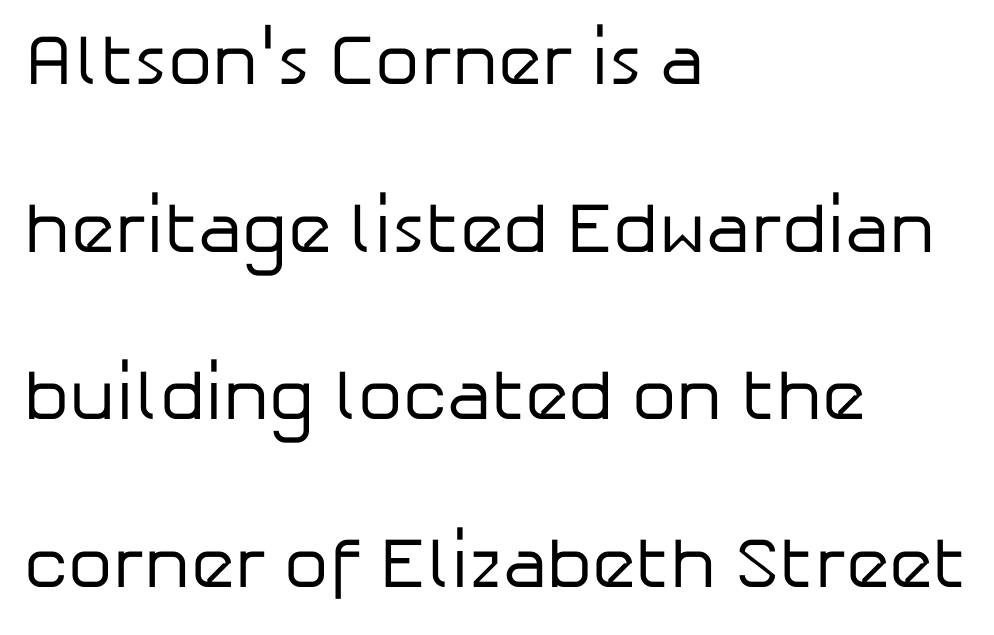
{"serif": "no", "italic": "no", "bold": "no", "weight": "regular", "width": "normal", "stroke_contrast": "low", "x_height": "medium", "monospaced": "no", "underline": "no", "align": "left", "line_spacing": "loose", "line_spacing_ratio": 2.36, "letter_spacing": "normal", "letter_spacing_em": 0.0, "glyph_px": 71}
